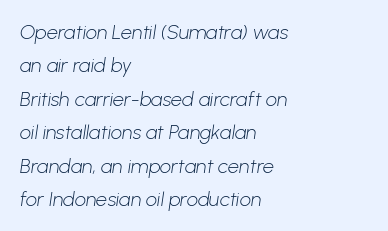
Q: Is the text bold? A: No.
Q: Is the text underlined? A: No.
Q: How is the paragraph aligned? A: Left-aligned.
Q: Is the spacing between letters normal or unusually wide? A: Normal.
Q: Is the spacing between lines tight, normal or loose? A: Normal.
